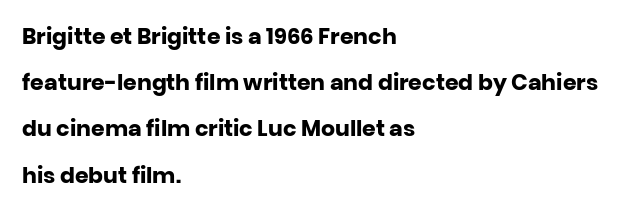
What's the leading like? Stretched, with rows far apart. Short and long lines alike share a common starting point at left. Between one letter and the next there's only the usual sliver of space. Typesetter's note: full bold, strokes at maximum text heaviness.
